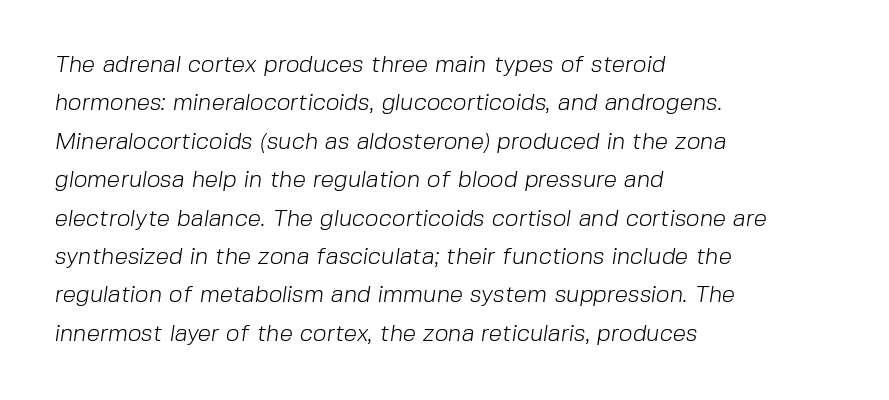
The image shows 24 px text type; set left-aligned, normal line spacing (1.6x), normal letter spacing, not underlined.
